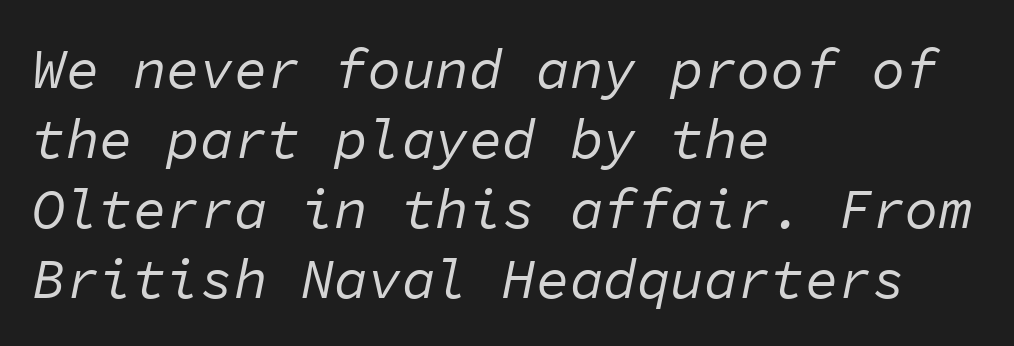
The image shows 56 px regular-weight type, italic (leaning right), monospaced; set left-aligned, normal line spacing (1.25x), normal letter spacing, not underlined; low stroke contrast and a medium x-height.
